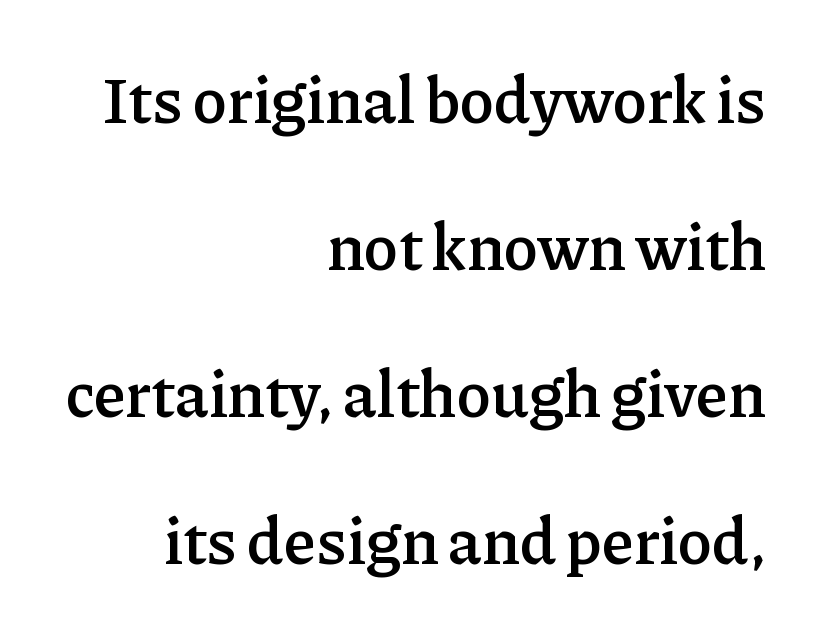
The image shows 65 px semibold serif type, upright; set right-aligned, loose line spacing (2.26x), normal letter spacing, not underlined; low stroke contrast and a medium x-height.
